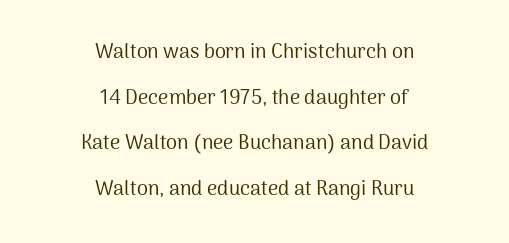
The image shows 20 px text type, upright; set centered, loose line spacing (2.28x), normal letter spacing, not underlined.
